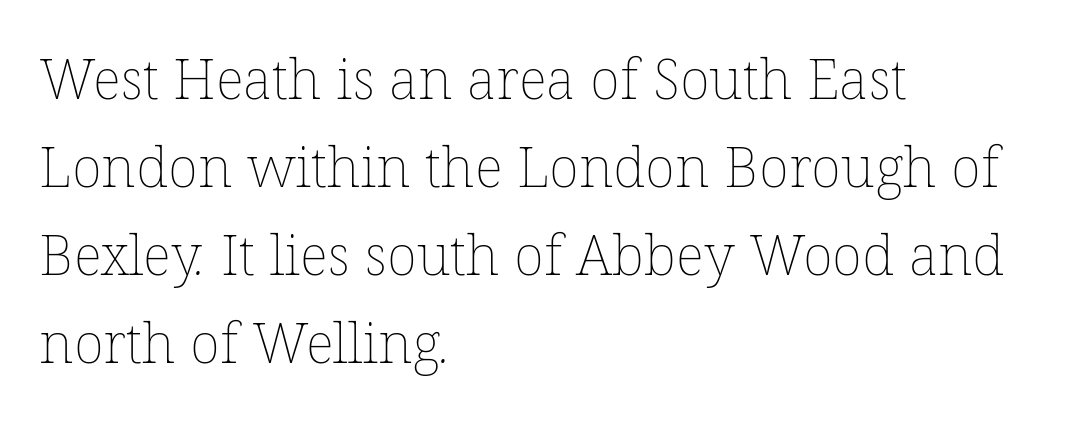
Q: Is the text bold? A: No.
Q: Is the text underlined? A: No.
Q: How is the paragraph aligned? A: Left-aligned.
Q: Is the spacing between letters normal or unusually wide? A: Normal.
Q: Is the spacing between lines tight, normal or loose? A: Normal.
Q: Width (condensed, normal, or wide)? A: Normal.
Q: Stroke contrast? A: Low.
Q: x-height? A: Medium.
Q: Monospaced? A: No.
